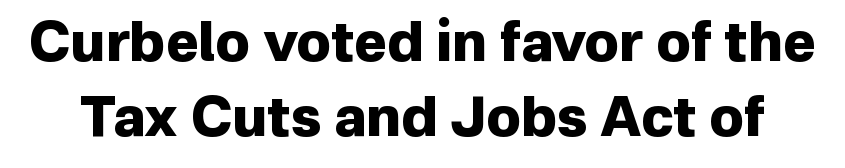
Caption: standard tracking, unaltered. These lines carry a lot of weight — the face is fully bold. Grotesque or geometric, the face here clearly has no serifs. Posture: straight, roman, zero tilt. Is this a fixed-width face? No — the glyphs have proportional, varying widths. This block has exactly the height ordinary leading produces.
